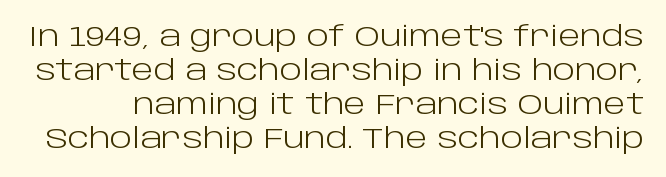
{"serif": "no", "italic": "no", "bold": "no", "weight": "light", "width": "normal", "stroke_contrast": "low", "x_height": "large", "monospaced": "no", "underline": "no", "line_spacing_ratio": 1.17, "letter_spacing": "normal", "letter_spacing_em": 0.0, "glyph_px": 29}
